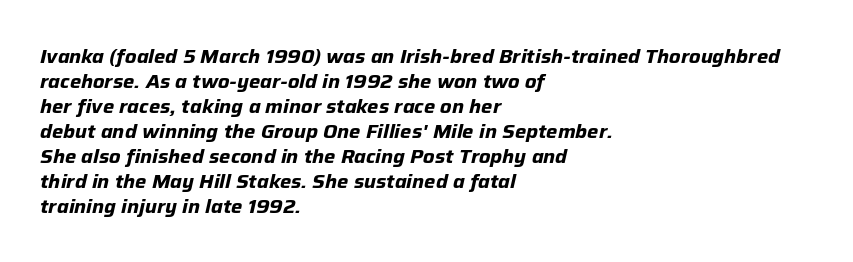
The passage shown stacks its lines at a standard gap. Clear beneath every line of the passage. A student would call this left alignment; a typographer would say flush left, rag right. These words are printed bold, with thick strokes throughout. Compared with ordinary roman type, these characters are visibly tilted. Nothing unusual about the tracking: characters are spaced as the font intends.
